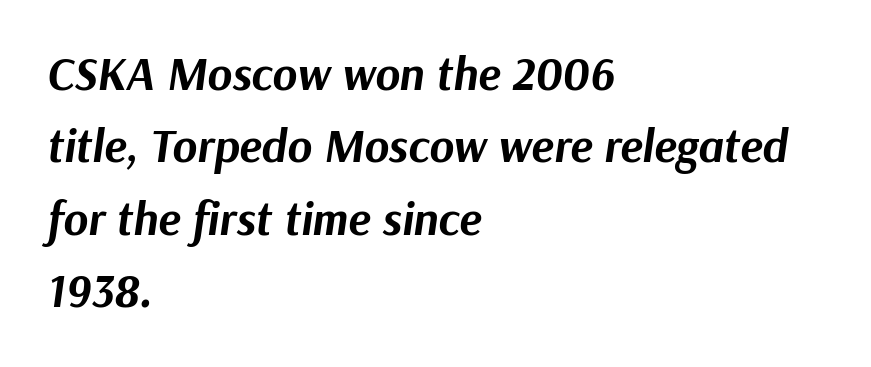
Tracking value appears to be zero — textbook default spacing. In terms of leading, this rendering sits right in the middle. The paragraph has a hard left edge and a soft right edge. Looks like regular typesetting: each glyph gets only the width it needs.
